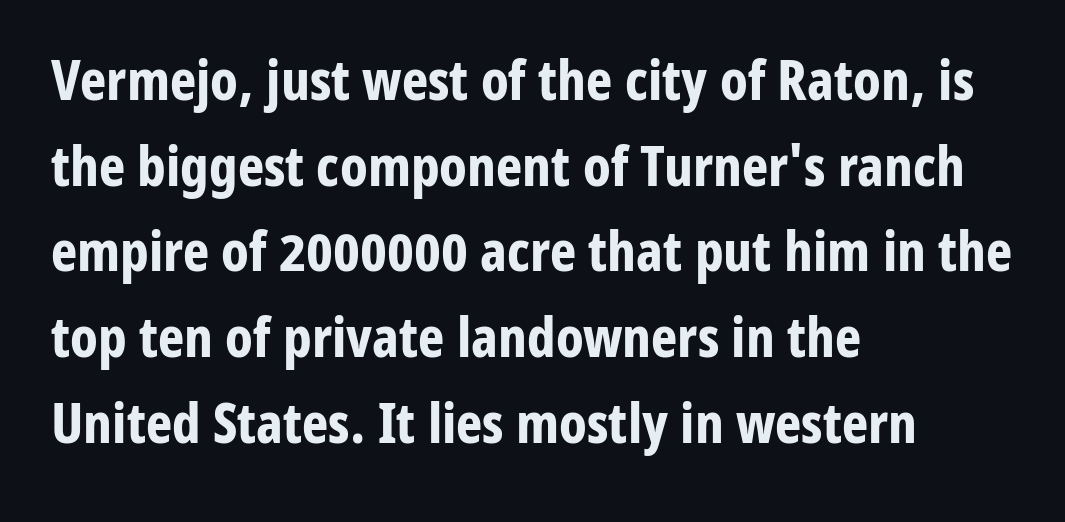
{"serif": "no", "italic": "no", "bold": "yes", "weight": "bold", "width": "condensed", "stroke_contrast": "low", "x_height": "medium", "monospaced": "no", "underline": "no", "align": "left", "line_spacing": "normal", "line_spacing_ratio": 1.53, "letter_spacing": "normal", "letter_spacing_em": 0.0, "glyph_px": 56}
